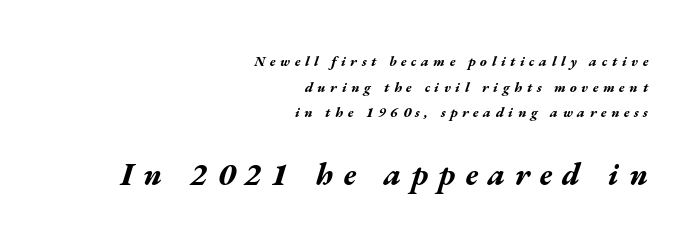
{"italic": "yes", "lean": "right", "slant_degrees": 17, "bold": "yes", "weight": "bold", "width": "wide", "stroke_contrast": "medium", "x_height": "medium", "monospaced": "no", "underline": "no", "align": "right", "line_spacing_ratio": 1.83, "letter_spacing": "wide", "letter_spacing_em": 0.33, "larger_block": "second", "size_ratio": 2.21, "glyph_px": 31}
